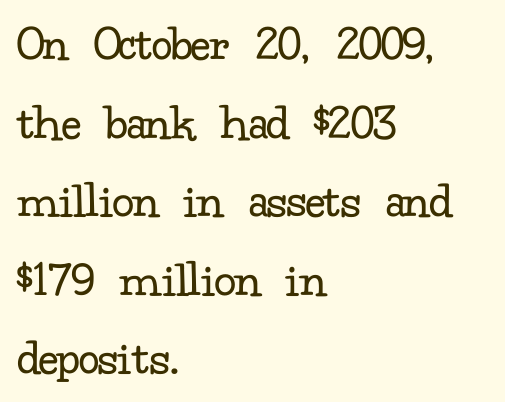
{"serif": "yes", "italic": "no", "bold": "no", "weight": "regular", "width": "normal", "stroke_contrast": "low", "x_height": "small", "monospaced": "no", "underline": "no", "align": "left", "line_spacing": "normal", "line_spacing_ratio": 1.51, "letter_spacing": "normal", "letter_spacing_em": 0.0, "glyph_px": 52}
